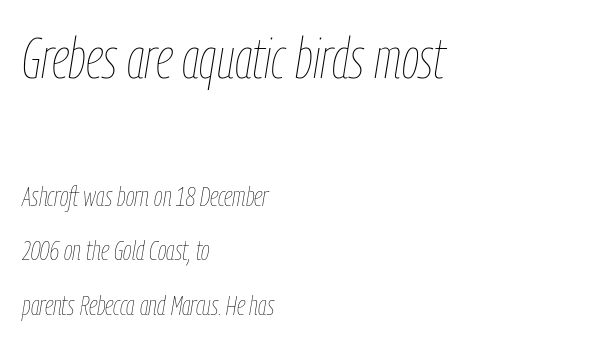
Reading down the block, your eye returns to a fixed left position each line. The face used here is rendered with its standard letterfit. Larger block? The one above; the one below is distinctly smaller. The letters look calm and open, with moderate or lighter stems. The whole block is typeset with a tilt.
